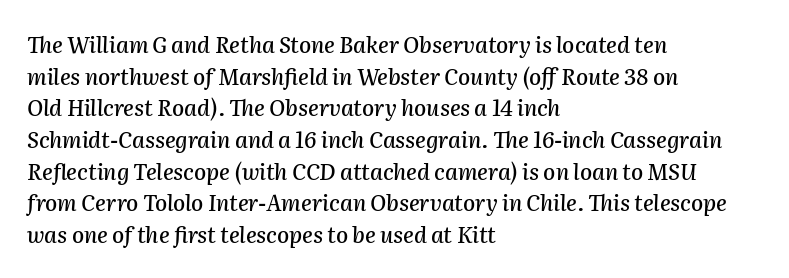
{"italic": "yes", "lean": "right", "slant_degrees": 2, "underline": "no", "align": "left", "line_spacing": "normal", "line_spacing_ratio": 1.44, "letter_spacing": "normal", "letter_spacing_em": 0.0, "glyph_px": 22}
